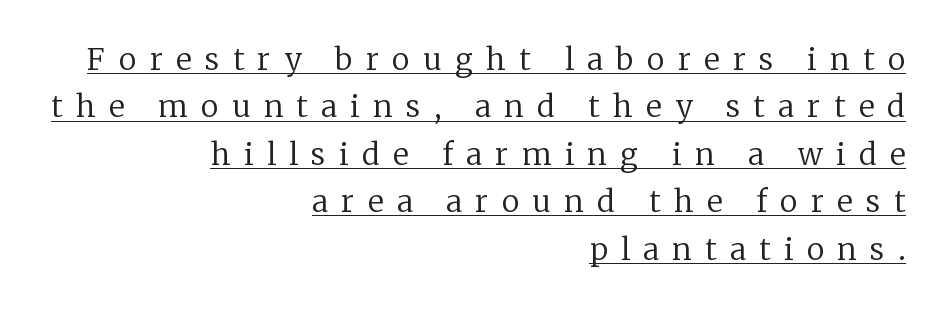
{"serif": "yes", "italic": "no", "bold": "no", "weight": "regular", "width": "normal", "stroke_contrast": "low", "x_height": "medium", "monospaced": "no", "underline": "yes", "align": "right", "line_spacing": "normal", "line_spacing_ratio": 1.58, "letter_spacing": "wide", "letter_spacing_em": 0.45, "glyph_px": 30}
